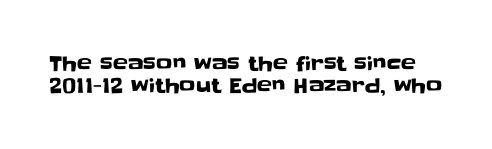
{"italic": "no", "underline": "no", "line_spacing": "tight", "line_spacing_ratio": 1.1, "letter_spacing": "normal", "letter_spacing_em": 0.0, "glyph_px": 20}
